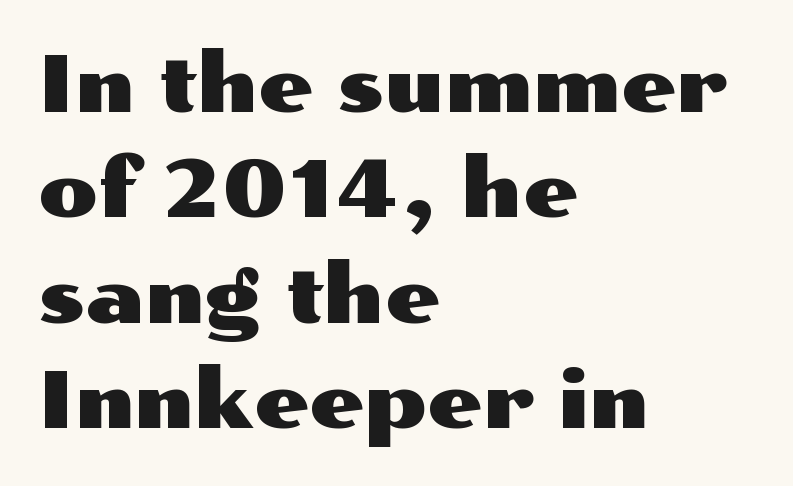
{"serif": "no", "italic": "no", "width": "wide", "stroke_contrast": "medium", "x_height": "medium", "monospaced": "no", "underline": "no", "align": "left", "line_spacing": "normal", "line_spacing_ratio": 1.35, "letter_spacing": "normal", "letter_spacing_em": 0.0, "glyph_px": 78}
